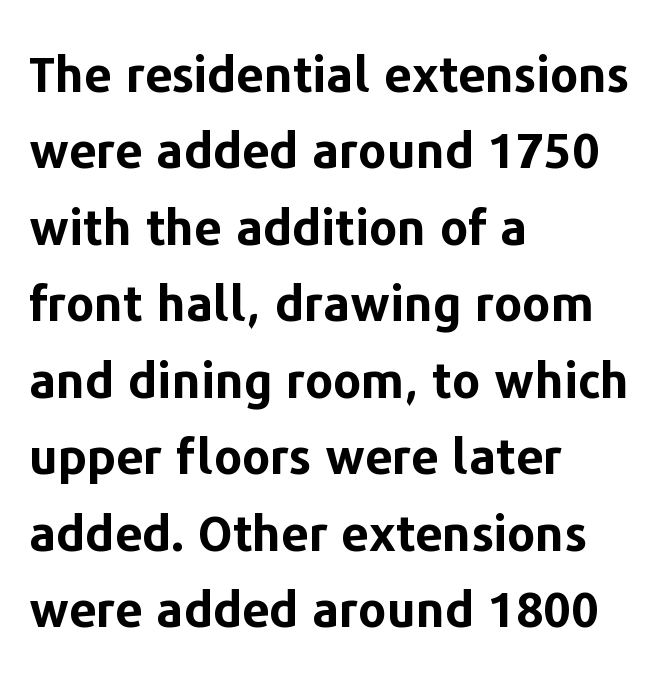
Only glyphs here, with clear space below each row. It's the straight-up-and-down kind of type. Whoever set this chose a conventional vertical rhythm. How are the letters spaced? Ordinarily, with no added tracking.
